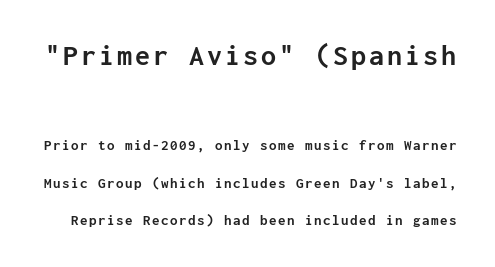
The image shows 30 px semibold sans-serif type, upright, monospaced; set loose line spacing (2.48x), not underlined; the first (top) block is 2.0x larger; low stroke contrast and a medium x-height.
